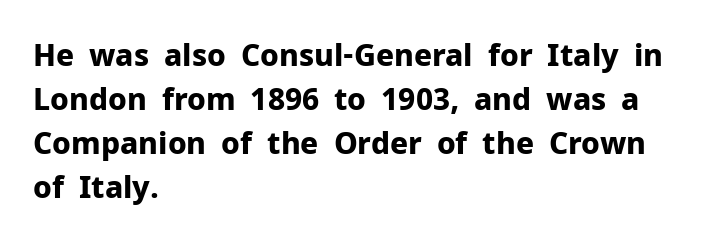
Q: Is the text bold? A: Yes.
Q: Is the text italic (slanted)? A: No, it is upright.
Q: Is the typeface a serif or a sans-serif typeface? A: Sans-serif.
Q: Is the text underlined? A: No.
Q: How is the paragraph aligned? A: Left-aligned.
Q: Is the spacing between letters normal or unusually wide? A: Normal.
Q: Is the spacing between lines tight, normal or loose? A: Normal.
Q: Width (condensed, normal, or wide)? A: Normal.
Q: Stroke contrast? A: Low.
Q: x-height? A: Medium.
Q: Monospaced? A: No.
